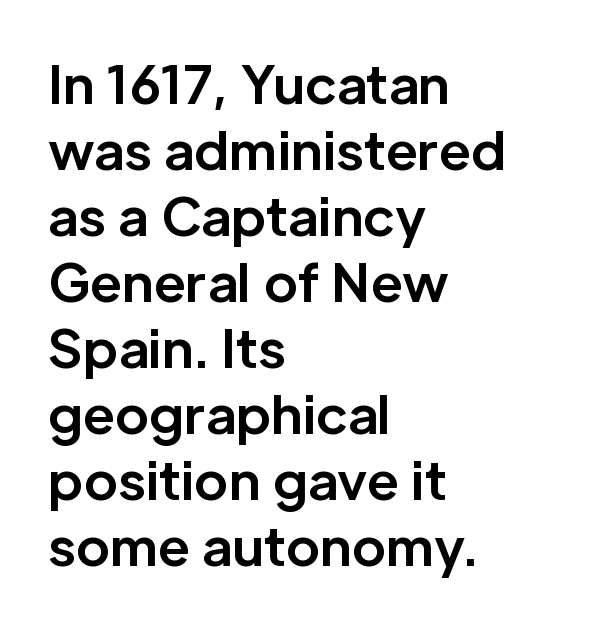
Q: Is the text bold? A: Yes.
Q: Is the text italic (slanted)? A: No, it is upright.
Q: Is the typeface a serif or a sans-serif typeface? A: Sans-serif.
Q: Is the text underlined? A: No.
Q: How is the paragraph aligned? A: Left-aligned.
Q: Is the spacing between letters normal or unusually wide? A: Normal.
Q: Is the spacing between lines tight, normal or loose? A: Normal.
Q: Width (condensed, normal, or wide)? A: Normal.
Q: Stroke contrast? A: Low.
Q: x-height? A: Medium.
Q: Monospaced? A: No.
